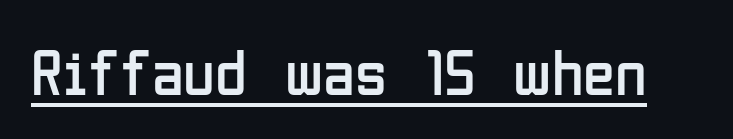
Q: Is the text bold? A: No.
Q: Is the text italic (slanted)? A: No, it is upright.
Q: Is the typeface a serif or a sans-serif typeface? A: Sans-serif.
Q: Is the text underlined? A: Yes.
Q: Is the spacing between letters normal or unusually wide? A: Normal.
Q: Width (condensed, normal, or wide)? A: Condensed.
Q: Stroke contrast? A: Low.
Q: x-height? A: Medium.
Q: Monospaced? A: No.
